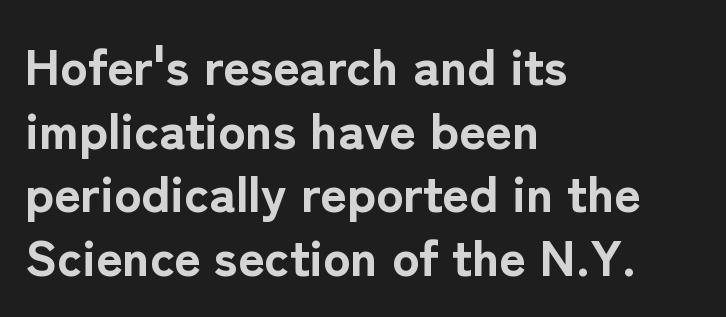
Q: Is the text bold? A: Yes.
Q: Is the text italic (slanted)? A: No, it is upright.
Q: Is the typeface a serif or a sans-serif typeface? A: Sans-serif.
Q: Is the text underlined? A: No.
Q: How is the paragraph aligned? A: Left-aligned.
Q: Is the spacing between letters normal or unusually wide? A: Normal.
Q: Is the spacing between lines tight, normal or loose? A: Normal.
Q: Width (condensed, normal, or wide)? A: Normal.
Q: Stroke contrast? A: Low.
Q: x-height? A: Medium.
Q: Monospaced? A: No.
